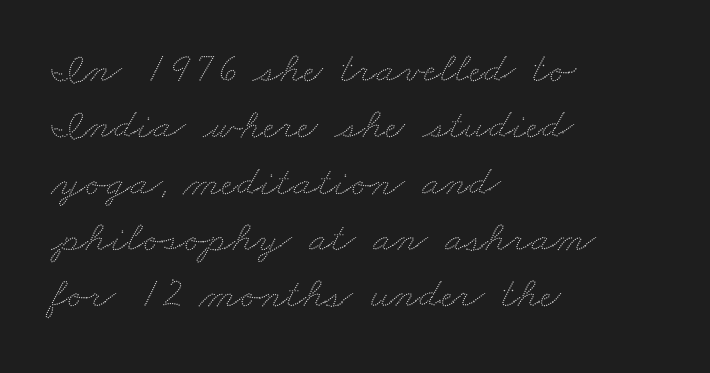
The image shows 44 px wide type; set left-aligned, normal line spacing (1.28x), normal letter spacing, not underlined; low stroke contrast and a small x-height.
